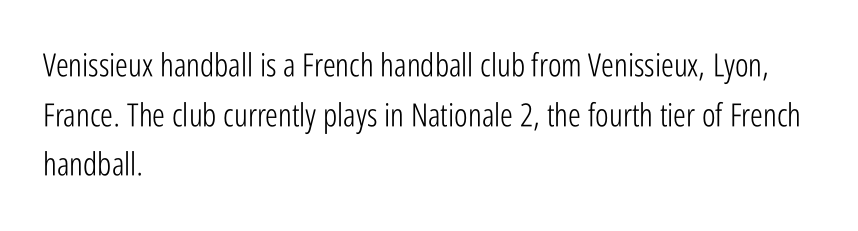
Q: Is the text bold? A: No.
Q: Is the text italic (slanted)? A: No, it is upright.
Q: Is the typeface a serif or a sans-serif typeface? A: Sans-serif.
Q: Is the text underlined? A: No.
Q: How is the paragraph aligned? A: Left-aligned.
Q: Is the spacing between letters normal or unusually wide? A: Normal.
Q: Is the spacing between lines tight, normal or loose? A: Normal.
Q: Width (condensed, normal, or wide)? A: Condensed.
Q: Stroke contrast? A: Low.
Q: x-height? A: Medium.
Q: Monospaced? A: No.
